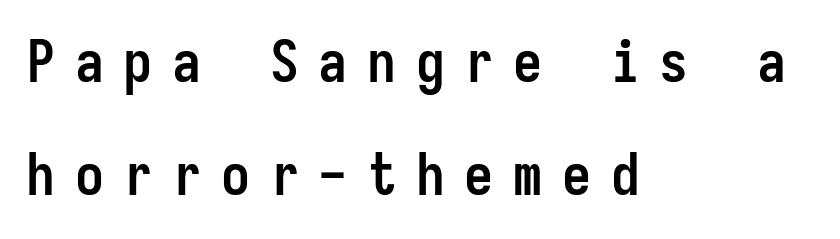
The image shows 58 px semibold, condensed sans-serif type, upright, monospaced; set left-aligned, loose line spacing (1.95x), unusually wide letter spacing (+0.34 em), not underlined; low stroke contrast and a medium x-height.
